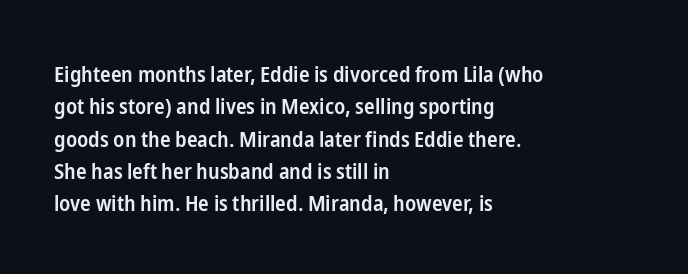
{"italic": "no", "bold": "semi", "underline": "no", "align": "left", "line_spacing": "normal", "line_spacing_ratio": 1.47, "letter_spacing": "normal", "letter_spacing_em": 0.0, "glyph_px": 22}
